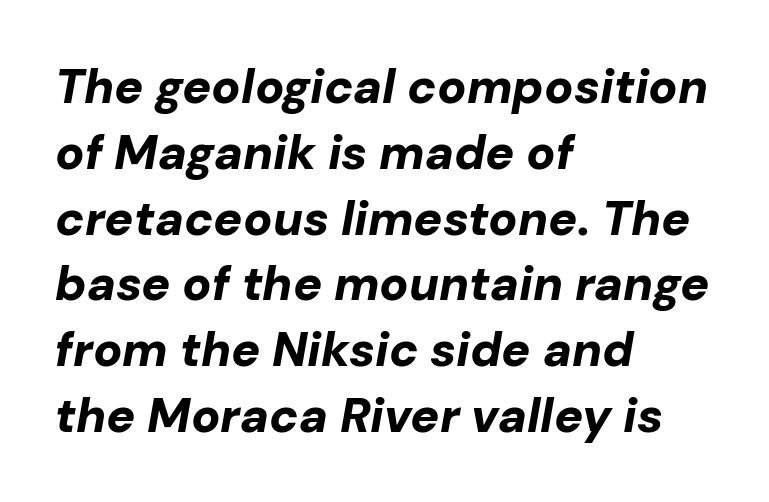
Q: Is the text bold? A: Yes.
Q: Is the text italic (slanted)? A: Yes, it leans right by about 10 degrees.
Q: Is the text underlined? A: No.
Q: How is the paragraph aligned? A: Left-aligned.
Q: Is the spacing between letters normal or unusually wide? A: Normal.
Q: Is the spacing between lines tight, normal or loose? A: Normal.
Q: Width (condensed, normal, or wide)? A: Normal.
Q: Stroke contrast? A: Low.
Q: x-height? A: Medium.
Q: Monospaced? A: No.
